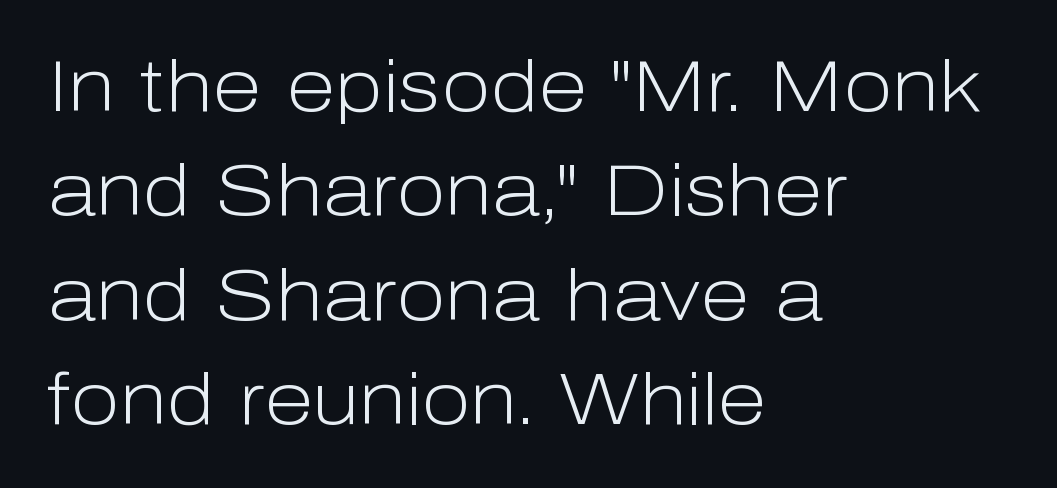
The image shows 72 px light sans-serif type, upright; set left-aligned, normal line spacing (1.45x), normal letter spacing, not underlined; low stroke contrast and a medium x-height.
